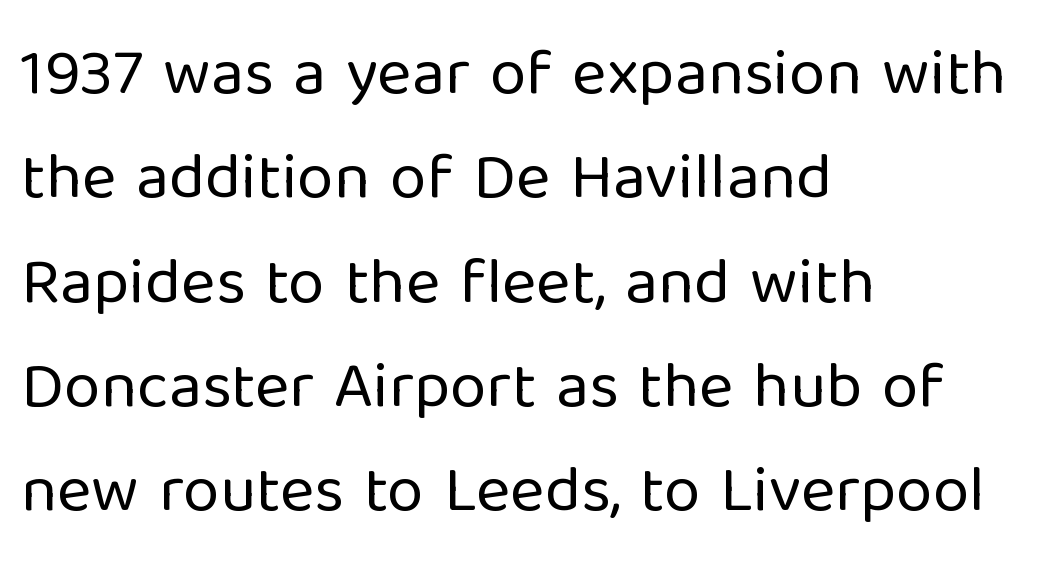
The text was rendered using a sans face with plain stroke endings. Weight: regular or lighter. The letters stand upright; this is a roman face. The compositor pushed each line to the left boundary. These lines keep a tight, regular rhythm from letter to letter.
